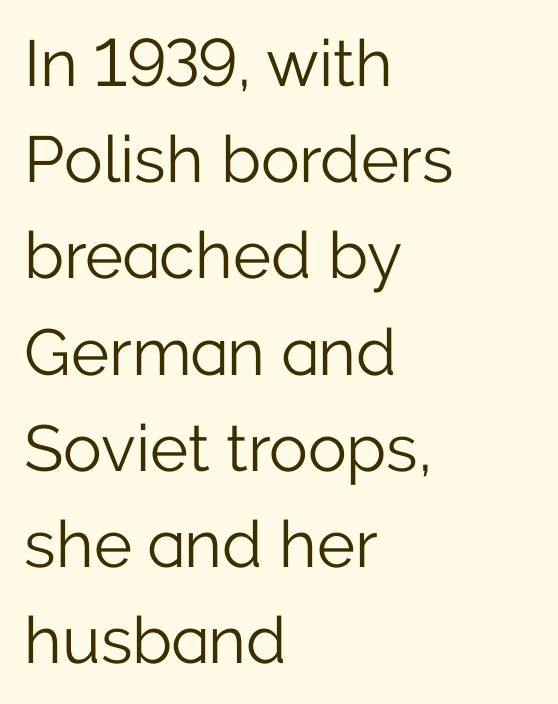
The image shows 65 px light sans-serif type, upright; set left-aligned, normal line spacing (1.48x), normal letter spacing, not underlined; low stroke contrast and a medium x-height.
